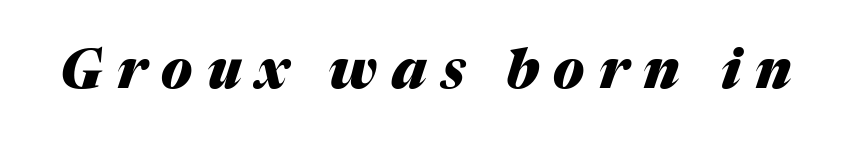
Note the varied advance widths — an 'i' is clearly narrower than an 'm'. Emphasis-style slanted type is in use. Students, note that the glyphs here are deliberately spaced far apart. The strip under each line holds only bare page.
